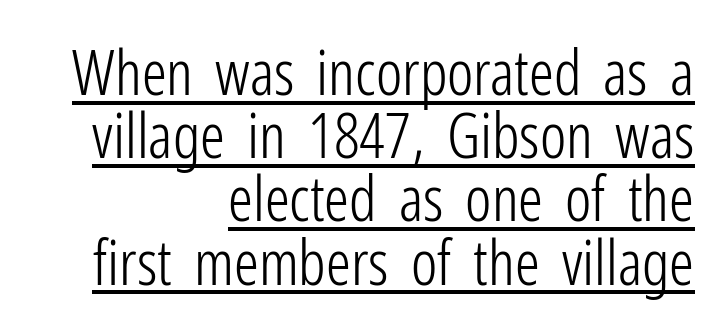
The image shows 62 px light, condensed sans-serif type, upright; set right-aligned, tight line spacing (1.02x), normal letter spacing, underlined; low stroke contrast and a medium x-height.
